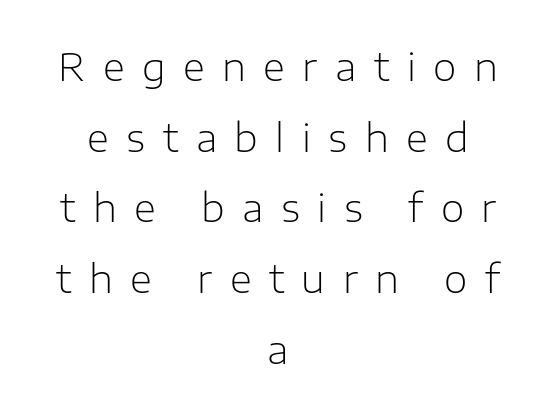
{"serif": "no", "italic": "no", "bold": "no", "weight": "light", "width": "normal", "stroke_contrast": "low", "x_height": "medium", "monospaced": "no", "underline": "no", "align": "center", "line_spacing_ratio": 1.86, "letter_spacing": "wide", "letter_spacing_em": 0.46, "glyph_px": 38}
